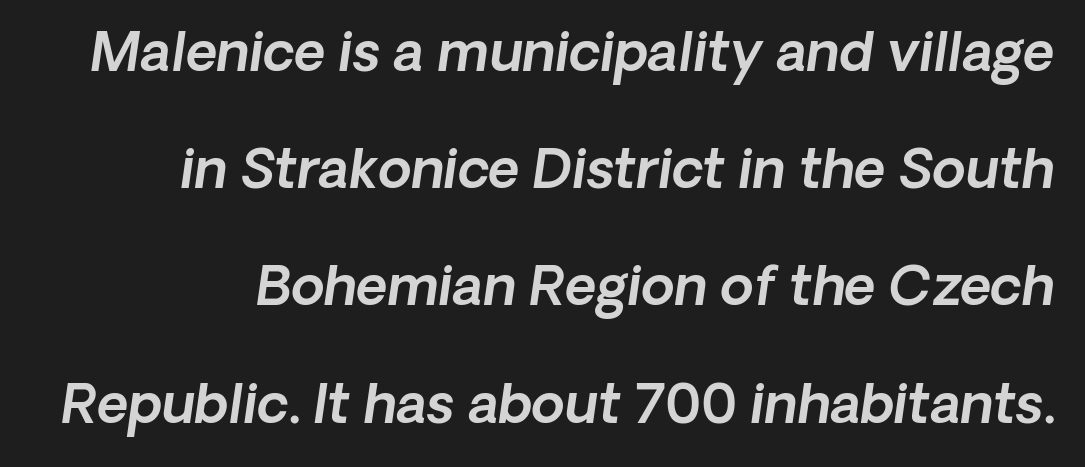
Proportional: the letters do not fall into vertical columns. Each row of text sits above clean, open space. The typeface chosen for these lines omits serifs. The tracking reads as untouched default to a designer's eye. Compared with typical paragraphs, the rows here are farther apart.
